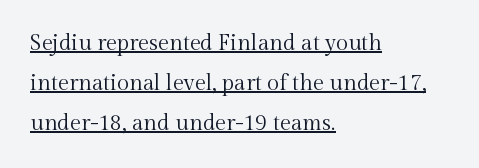
{"italic": "no", "bold": "no", "underline": "yes", "align": "left", "line_spacing_ratio": 1.82, "letter_spacing": "normal", "letter_spacing_em": 0.0, "glyph_px": 22}
